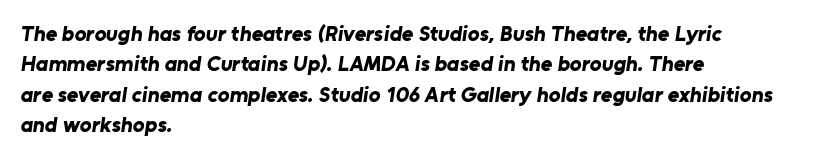
{"bold": "yes", "underline": "no", "align": "left", "line_spacing": "normal", "line_spacing_ratio": 1.38, "letter_spacing": "normal", "letter_spacing_em": 0.0, "glyph_px": 22}
